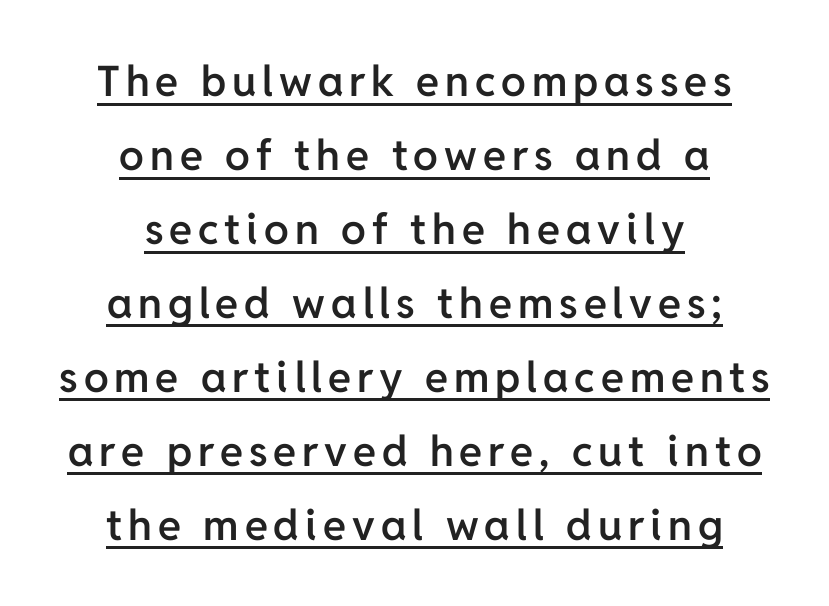
{"serif": "no", "italic": "no", "bold": "semi", "weight": "semibold", "width": "normal", "stroke_contrast": "low", "x_height": "medium", "monospaced": "no", "underline": "yes", "align": "center", "line_spacing_ratio": 1.76, "glyph_px": 42}
